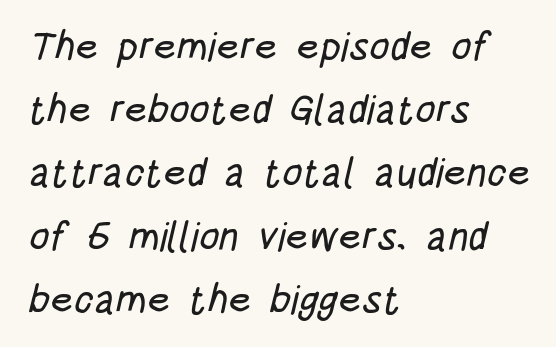
Q: Is the typeface a serif or a sans-serif typeface? A: Sans-serif.
Q: Is the text underlined? A: No.
Q: How is the paragraph aligned? A: Left-aligned.
Q: Is the spacing between letters normal or unusually wide? A: Normal.
Q: Is the spacing between lines tight, normal or loose? A: Normal.
Q: Width (condensed, normal, or wide)? A: Condensed.
Q: Stroke contrast? A: Low.
Q: x-height? A: Large.
Q: Monospaced? A: No.
